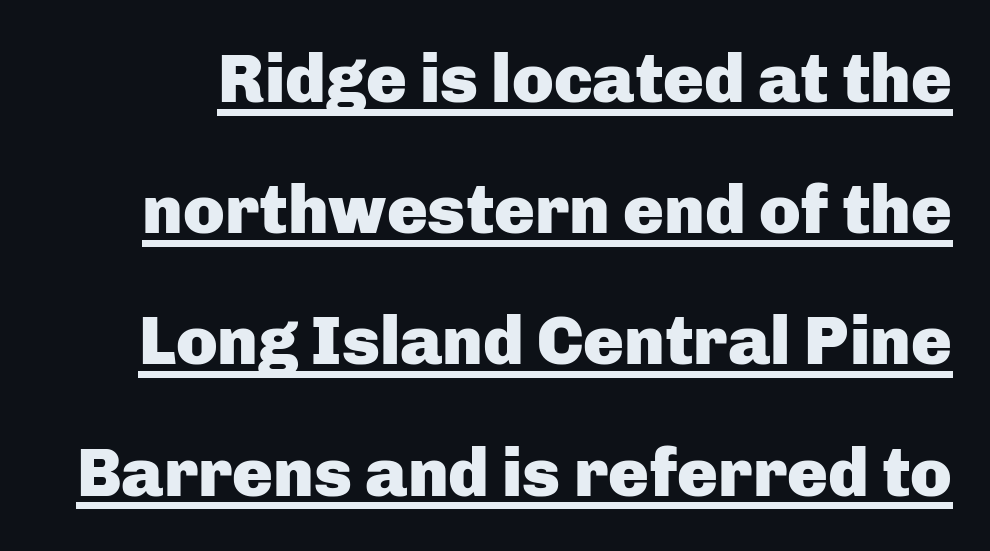
The rendering uses natural spacing where letterforms have individual widths. Baseline-to-baseline distance is far greater than the letter height. Does a line run under the words? Yes, clearly. Does the weight exceed regular? Yes, all the way to bold.
